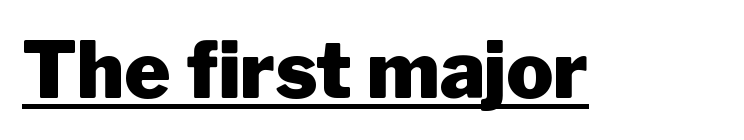
The image shows 78 px heavy sans-serif type, upright; set normal letter spacing, underlined; low stroke contrast and a medium x-height.
